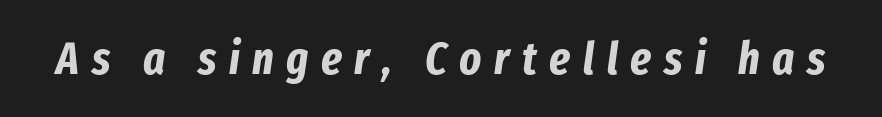
Q: Is the text bold? A: Yes.
Q: Is the text italic (slanted)? A: Yes, it leans right by about 8 degrees.
Q: Is the text underlined? A: No.
Q: Is the spacing between letters normal or unusually wide? A: Unusually wide.
Q: Width (condensed, normal, or wide)? A: Condensed.
Q: Stroke contrast? A: Low.
Q: x-height? A: Medium.
Q: Monospaced? A: No.
